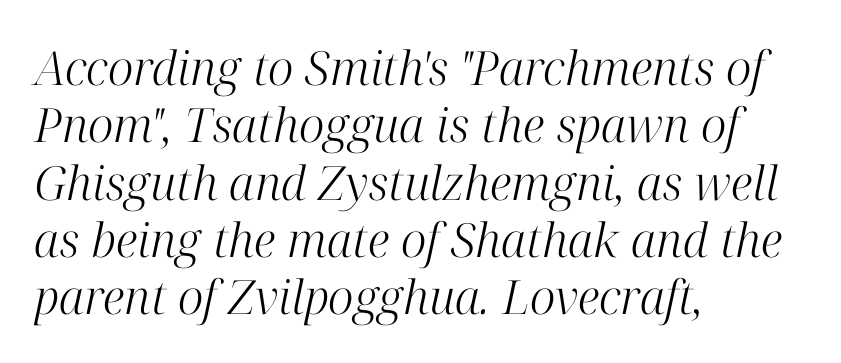
Q: Is the text bold? A: No.
Q: Is the text italic (slanted)? A: Yes, it leans right by about 12 degrees.
Q: Is the typeface a serif or a sans-serif typeface? A: Serif.
Q: Is the text underlined? A: No.
Q: How is the paragraph aligned? A: Left-aligned.
Q: Is the spacing between letters normal or unusually wide? A: Normal.
Q: Width (condensed, normal, or wide)? A: Normal.
Q: Stroke contrast? A: High.
Q: x-height? A: Medium.
Q: Monospaced? A: No.
